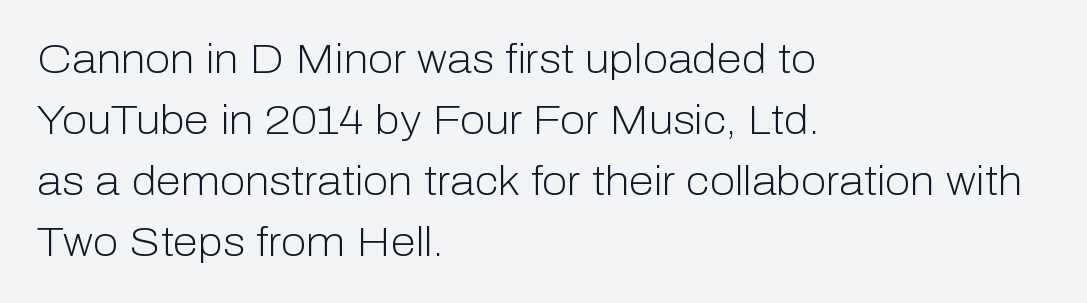
The image shows 41 px light sans-serif type, upright; set left-aligned, normal line spacing (1.49x), normal letter spacing, not underlined; low stroke contrast and a medium x-height.
